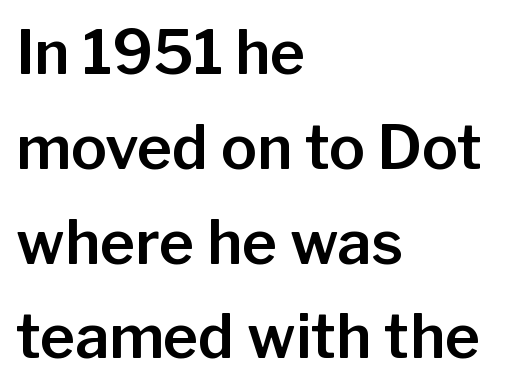
Q: Is the text italic (slanted)? A: No, it is upright.
Q: Is the typeface a serif or a sans-serif typeface? A: Sans-serif.
Q: Is the text underlined? A: No.
Q: How is the paragraph aligned? A: Left-aligned.
Q: Is the spacing between letters normal or unusually wide? A: Normal.
Q: Is the spacing between lines tight, normal or loose? A: Normal.
Q: Width (condensed, normal, or wide)? A: Normal.
Q: Stroke contrast? A: Low.
Q: x-height? A: Medium.
Q: Monospaced? A: No.
